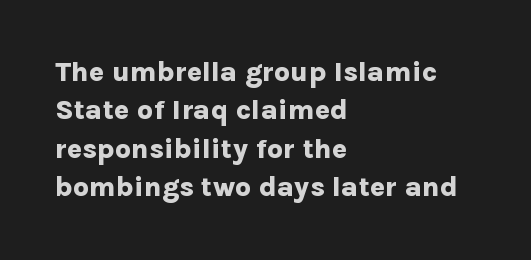
The image shows 28 px bold sans-serif type, upright; set left-aligned, normal line spacing (1.37x), normal letter spacing, not underlined; low stroke contrast and a medium x-height.
